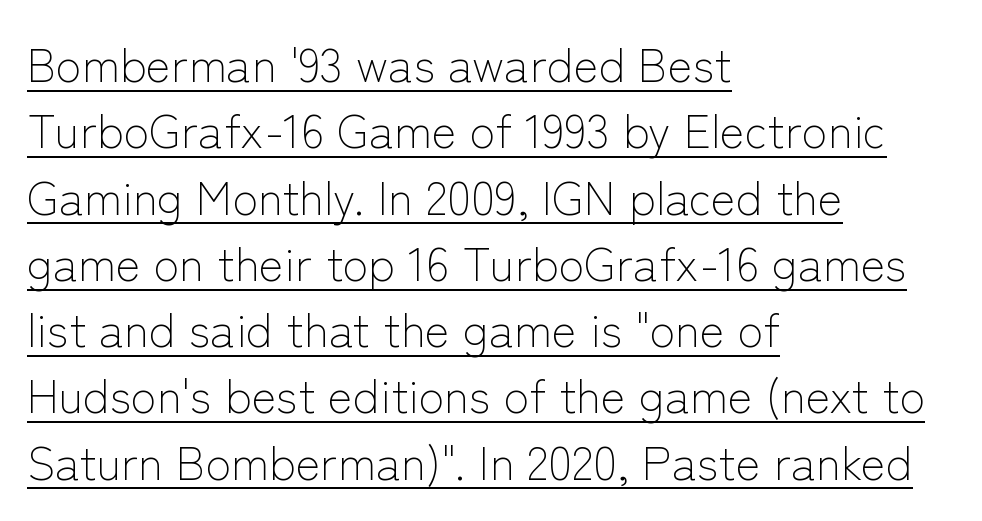
The weight would be labelled regular, book, light, or lighter still. The rendering shows plain stroke endings on the letterforms — a sans-serif design. Notice how a bar underscores the lettering throughout. A typesetter would call this zero additional tracking.
